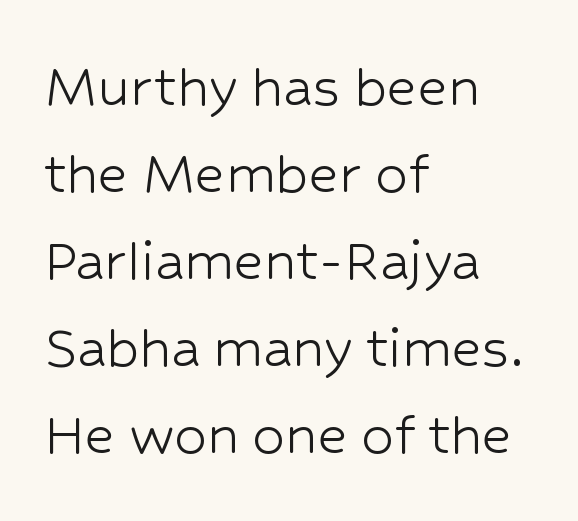
{"serif": "no", "italic": "no", "bold": "no", "weight": "light", "width": "normal", "stroke_contrast": "low", "x_height": "medium", "monospaced": "no", "underline": "no", "align": "left", "line_spacing": "normal", "line_spacing_ratio": 1.34, "letter_spacing": "normal", "letter_spacing_em": 0.0, "glyph_px": 65}
